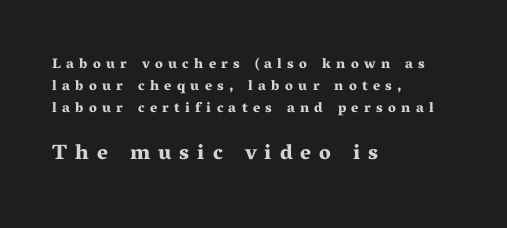
The image shows 21 px bold type, upright; set left-aligned, normal line spacing (1.58x), unusually wide letter spacing (+0.38 em), not underlined; the second (bottom) block is 1.5x larger.
